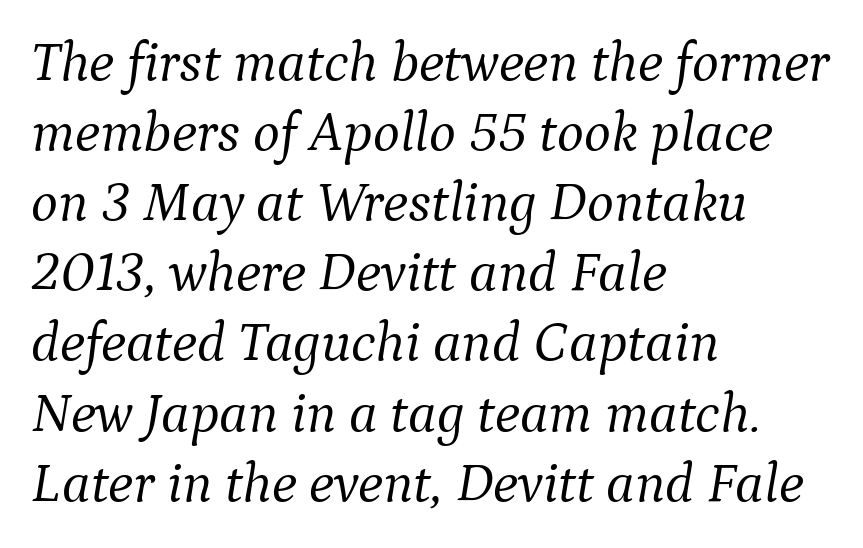
These lines are set flush left with a ragged right edge. The whole block is typeset with a tilt. Glyph-to-glyph distance matches everyday printed text. This sample uses a serif face.
